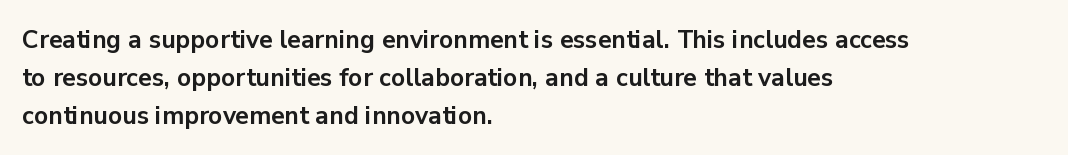
{"italic": "no", "bold": "yes", "underline": "no", "align": "left", "line_spacing": "normal", "line_spacing_ratio": 1.52, "letter_spacing": "normal", "letter_spacing_em": 0.0, "glyph_px": 25}
